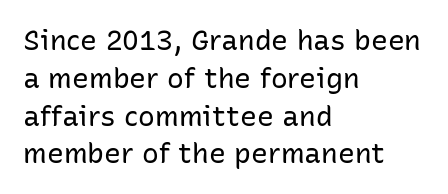
Summary of vertical rhythm: regular, with standard interline spacing. The strip under each line holds only bare page. Is this a fixed-width face? No — the glyphs have proportional, varying widths. What kind of face is this? One without serifs — a sans.
